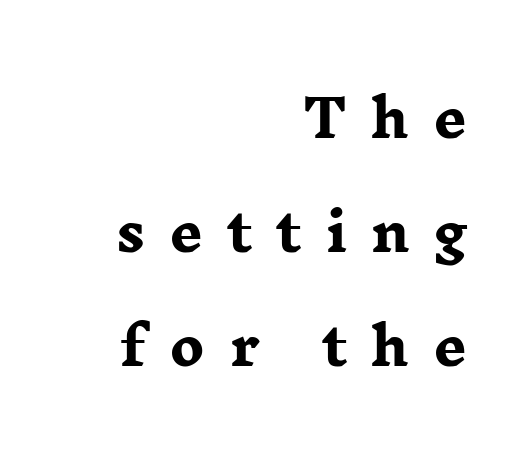
The image shows 52 px heavy, wide serif type, upright; set right-aligned, loose line spacing (2.19x), unusually wide letter spacing (+0.46 em), not underlined; low stroke contrast and a medium x-height.
